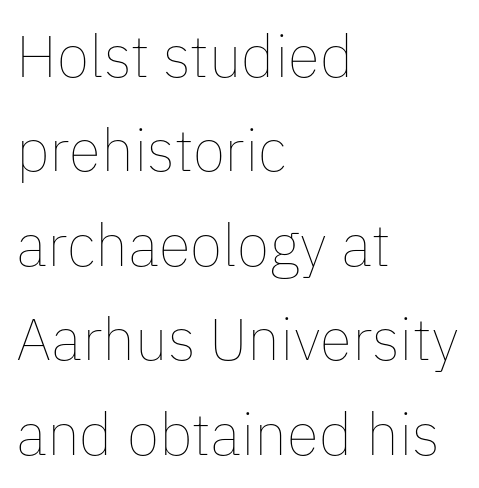
Honestly, there is no underline to notice here at all. The designer left line spacing at the default. There is no visible air inserted between adjacent glyphs. Posture: upright roman. Heft: none added — not bold. Each letter keeps its own natural width here, so spacing adapts to shape.
